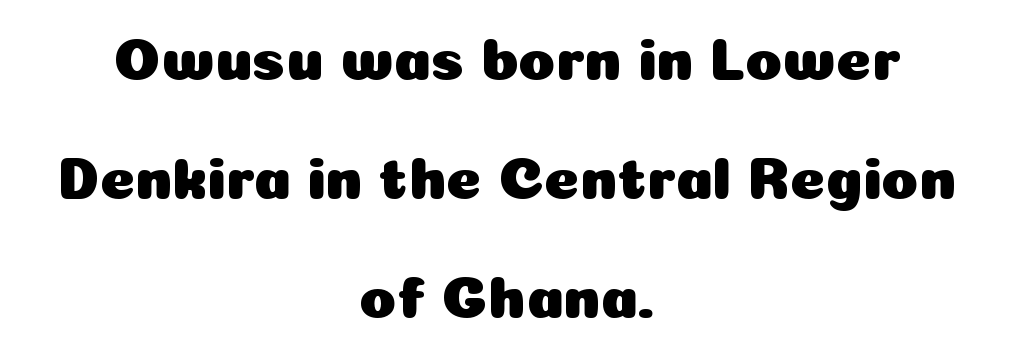
{"serif": "no", "italic": "no", "width": "normal", "stroke_contrast": "low", "x_height": "medium", "monospaced": "no", "underline": "no", "align": "center", "line_spacing": "loose", "line_spacing_ratio": 1.98, "letter_spacing": "normal", "letter_spacing_em": 0.0, "glyph_px": 60}
